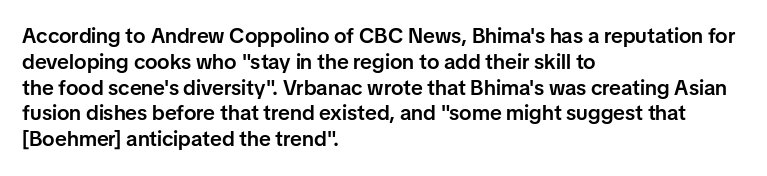
{"italic": "no", "bold": "semi", "underline": "no", "align": "left", "line_spacing_ratio": 1.23, "letter_spacing": "normal", "letter_spacing_em": 0.0, "glyph_px": 21}
